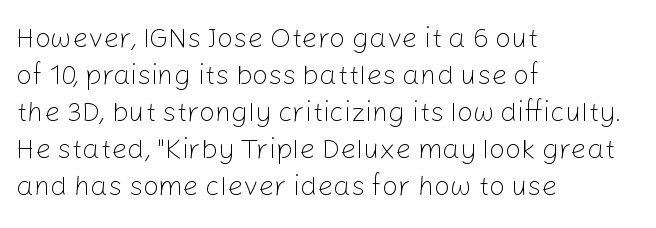
{"serif": "no", "italic": "no", "bold": "no", "weight": "light", "width": "normal", "stroke_contrast": "low", "x_height": "medium", "monospaced": "no", "underline": "no", "align": "left", "line_spacing": "normal", "line_spacing_ratio": 1.32, "letter_spacing": "normal", "letter_spacing_em": 0.0, "glyph_px": 28}
